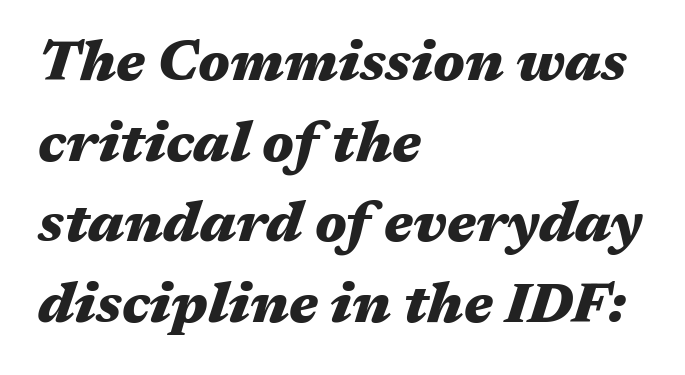
Q: Is the text bold? A: Yes.
Q: Is the text italic (slanted)? A: Yes, it leans right by about 17 degrees.
Q: Is the text underlined? A: No.
Q: How is the paragraph aligned? A: Left-aligned.
Q: Is the spacing between letters normal or unusually wide? A: Normal.
Q: Is the spacing between lines tight, normal or loose? A: Normal.
Q: Width (condensed, normal, or wide)? A: Wide.
Q: Stroke contrast? A: Medium.
Q: x-height? A: Medium.
Q: Monospaced? A: No.
